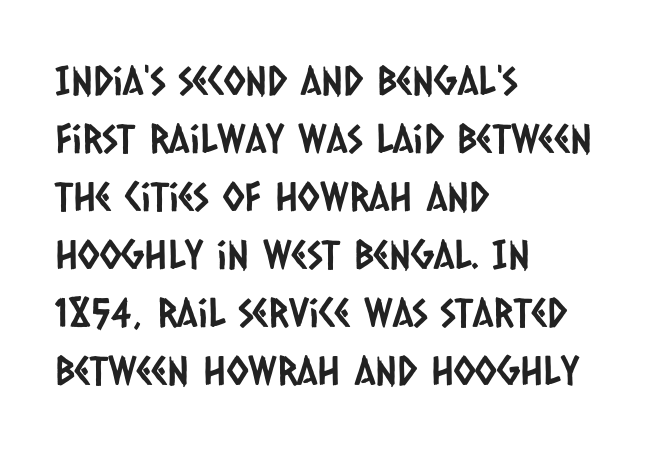
The face used here is rendered with its standard letterfit. All the whitespace from short lines collects on the right. The space beneath each line is pristine and unruled. Regarding serifs, this sample does without them.
